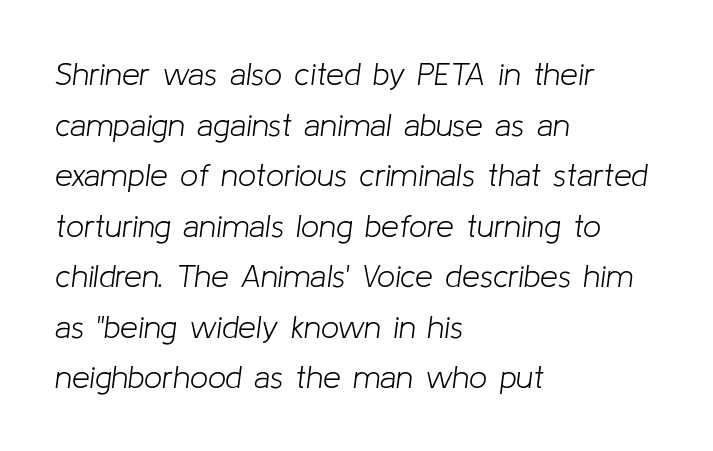
Looking at the ascenders, they clearly lean. Ink coverage per letter is moderate at most. In CSS terms this would be text-align: left. Observe the ordinary spacing: letters are neighbours, not strangers.
